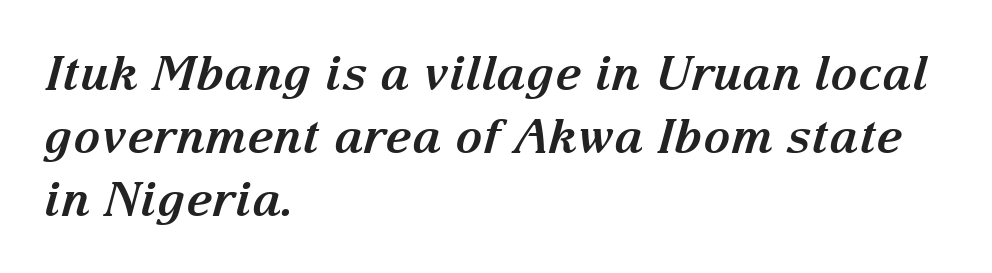
Rule under the text: the space is simply empty. The lettering tilts uniformly, giving the passage an italic look. The setting favours the left margin, as ordinary paragraphs usually do. Varying glyph widths throughout — classic text-font behaviour. Unlike a clean sans, this face finishes its strokes with serifs. You could call the tracking neutral — neither tight nor loose.
